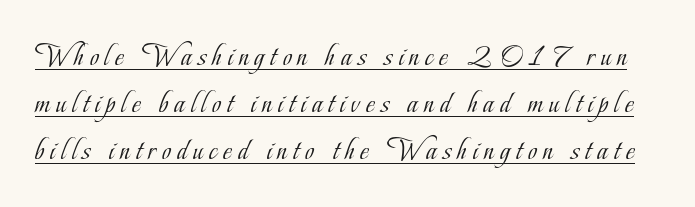
The image shows 31 px light, condensed serif type; set normal line spacing (1.51x), unusually wide letter spacing (+0.2 em), underlined; low stroke contrast and a small x-height.
